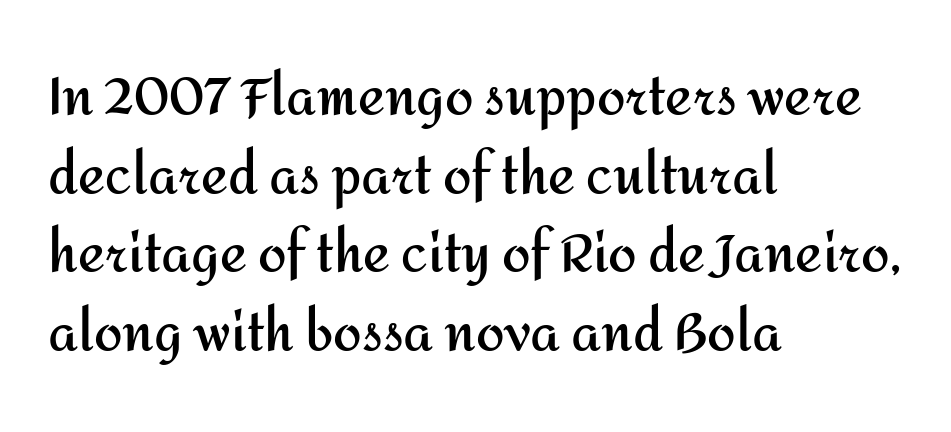
You could not count columns in this text — the font is proportionally spaced. Successive baselines arrive at the customary interval. The passage shown is not underscored anywhere. No italicization has been applied; the sample stays upright. The lines are quadded left.
